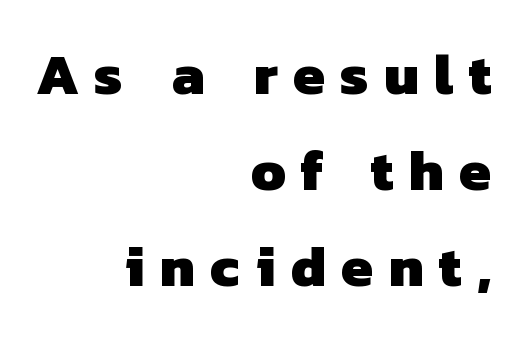
The strip under each line holds only bare page. Tracking here is generous; glyphs stand well apart from one another. Is this a fixed-width face? No — the glyphs have proportional, varying widths. This sample keeps an unexceptional amount of space between lines. Set as a true bold cut, around the 700 mark.
